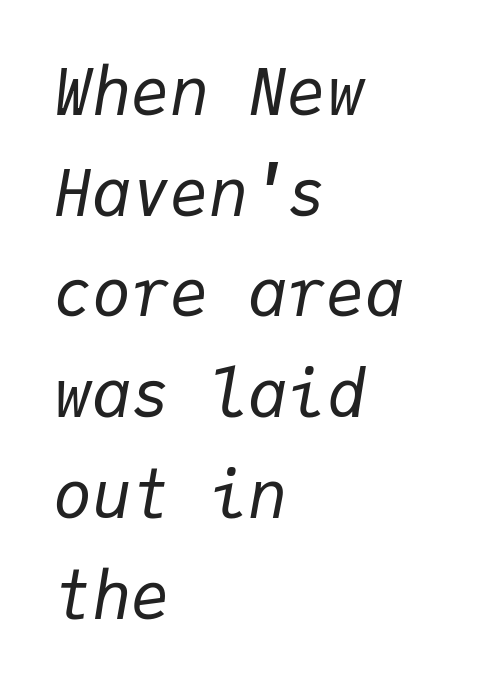
{"italic": "yes", "lean": "right", "slant_degrees": 9, "bold": "no", "weight": "regular", "width": "normal", "stroke_contrast": "low", "x_height": "medium", "monospaced": "yes", "underline": "no", "align": "left", "line_spacing": "normal", "line_spacing_ratio": 1.55, "letter_spacing": "normal", "letter_spacing_em": 0.0, "glyph_px": 65}
